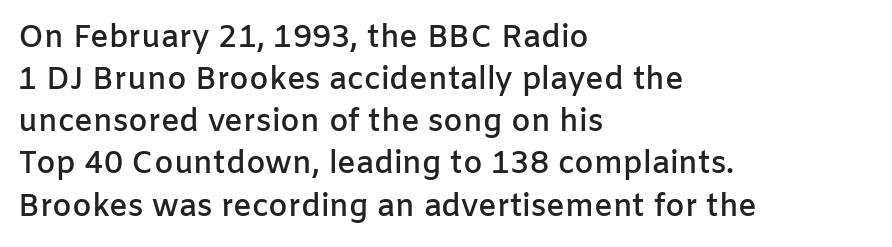
Q: Is the text bold? A: Semi-bold.
Q: Is the text italic (slanted)? A: No, it is upright.
Q: Is the typeface a serif or a sans-serif typeface? A: Sans-serif.
Q: Is the text underlined? A: No.
Q: How is the paragraph aligned? A: Left-aligned.
Q: Is the spacing between letters normal or unusually wide? A: Normal.
Q: Is the spacing between lines tight, normal or loose? A: Normal.
Q: Width (condensed, normal, or wide)? A: Normal.
Q: Stroke contrast? A: Low.
Q: x-height? A: Medium.
Q: Monospaced? A: No.
